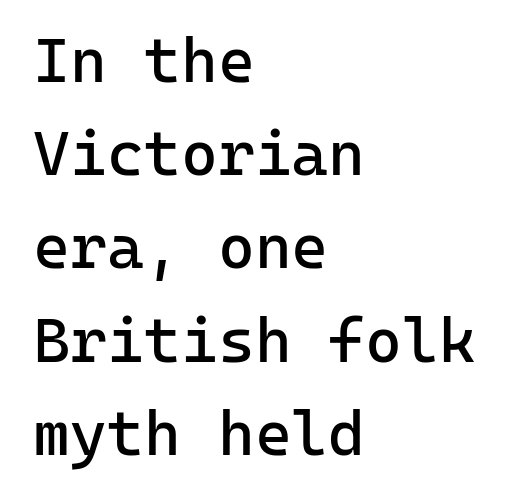
{"serif": "no", "italic": "no", "bold": "no", "weight": "regular", "width": "normal", "stroke_contrast": "low", "x_height": "medium", "monospaced": "yes", "underline": "no", "align": "left", "line_spacing": "normal", "line_spacing_ratio": 1.48, "letter_spacing": "normal", "letter_spacing_em": 0.0, "glyph_px": 63}
